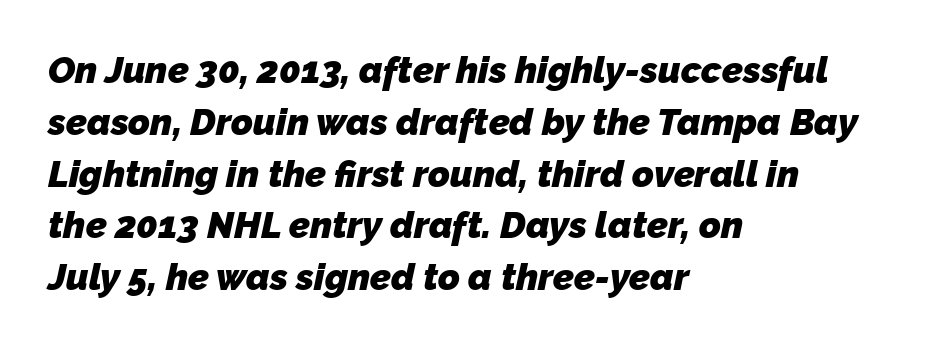
{"serif": "no", "bold": "yes", "weight": "heavy", "width": "normal", "stroke_contrast": "low", "x_height": "medium", "monospaced": "no", "underline": "no", "align": "left", "line_spacing": "normal", "line_spacing_ratio": 1.4, "letter_spacing": "normal", "letter_spacing_em": 0.0, "glyph_px": 37}
